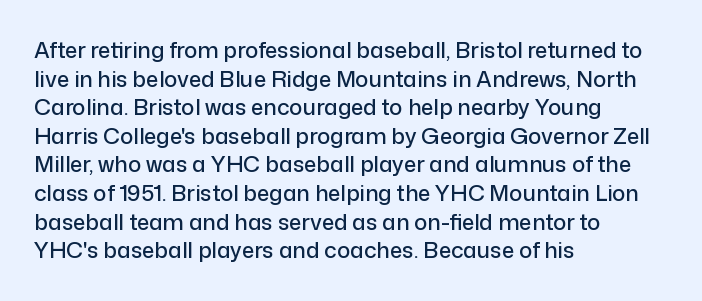
A normal amount of white space separates one row of letters from the next. Unmarked baselines from the first word to the last. These lines were composed using upright roman letters. Compared with typical body copy, the letter spacing here is the same. Line beginnings align vertically; line endings do not.
